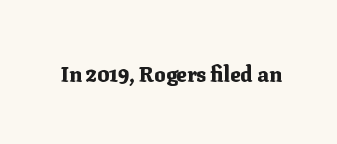
The letterforms sit shoulder to shoulder at normal distance. These lines were composed using upright roman letters. Check the space under the baseline: it is left empty. The sample has been set heavy, in full bold.
